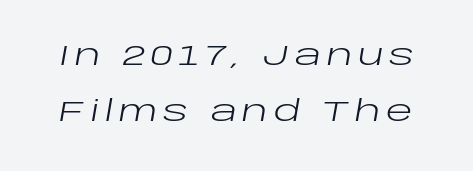
Q: Is the text bold? A: No.
Q: Is the text italic (slanted)? A: Yes, it leans right by about 10 degrees.
Q: Is the text underlined? A: No.
Q: Is the spacing between lines tight, normal or loose? A: Loose.
Q: Width (condensed, normal, or wide)? A: Wide.
Q: Stroke contrast? A: Low.
Q: x-height? A: Large.
Q: Monospaced? A: No.
